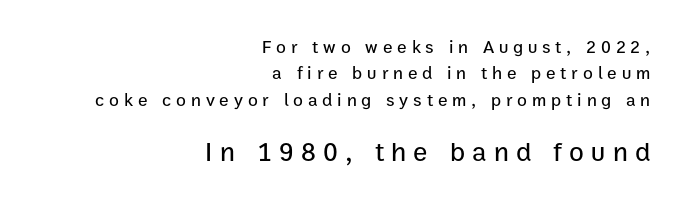
Q: Is the text italic (slanted)? A: No, it is upright.
Q: Is the text underlined? A: No.
Q: How is the paragraph aligned? A: Right-aligned.
Q: Is the spacing between letters normal or unusually wide? A: Unusually wide.
Q: Is the spacing between lines tight, normal or loose? A: Normal.
Q: Which block of text is set in a larger size, the first (top) or the second (bottom)? A: The second (bottom) one.
